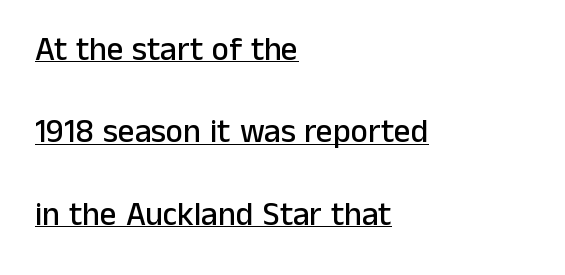
The image shows 33 px sans-serif type, upright; set left-aligned, loose line spacing (2.5x), normal letter spacing, underlined; low stroke contrast and a medium x-height.
